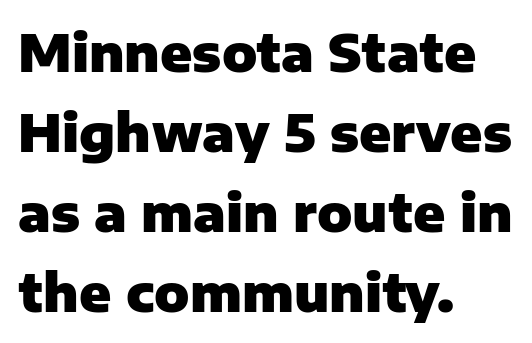
Q: Is the text bold? A: Yes.
Q: Is the text italic (slanted)? A: No, it is upright.
Q: Is the typeface a serif or a sans-serif typeface? A: Sans-serif.
Q: Is the text underlined? A: No.
Q: How is the paragraph aligned? A: Left-aligned.
Q: Is the spacing between letters normal or unusually wide? A: Normal.
Q: Is the spacing between lines tight, normal or loose? A: Normal.
Q: Width (condensed, normal, or wide)? A: Normal.
Q: Stroke contrast? A: Low.
Q: x-height? A: Medium.
Q: Monospaced? A: No.
